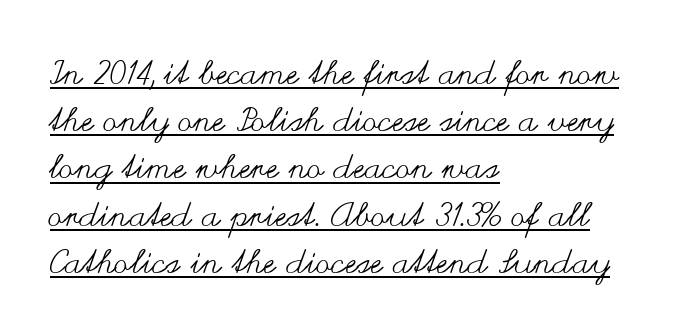
Q: Is the text bold? A: No.
Q: Is the text italic (slanted)? A: Yes.
Q: Is the text underlined? A: Yes.
Q: How is the paragraph aligned? A: Left-aligned.
Q: Is the spacing between letters normal or unusually wide? A: Normal.
Q: Is the spacing between lines tight, normal or loose? A: Normal.
Q: Width (condensed, normal, or wide)? A: Wide.
Q: Stroke contrast? A: Medium.
Q: x-height? A: Small.
Q: Monospaced? A: No.
